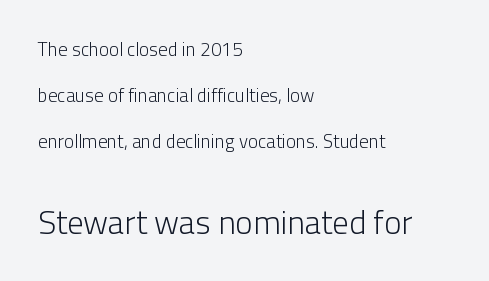
A quiet, ordinary-to-light weight characterises the typeface. The rendering uses natural spacing where letterforms have individual widths. You can tell from the bare stems that sans-serif type was used. Leading: increased. These lines were composed using upright roman letters.
